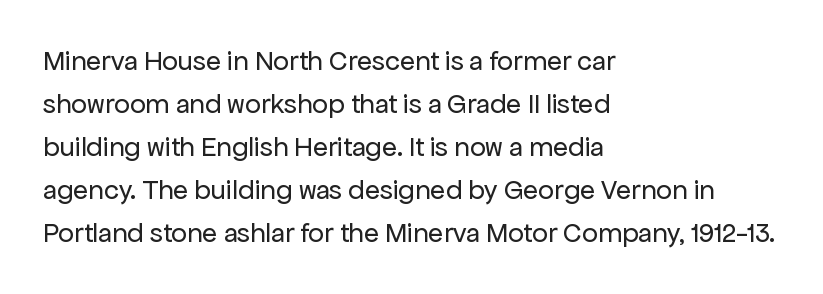
These lines were composed using upright roman letters. Stems and bowls with no extra thickness — not bold. The space between consecutive lines is moderate. What kind of face is this? One without serifs — a sans.
